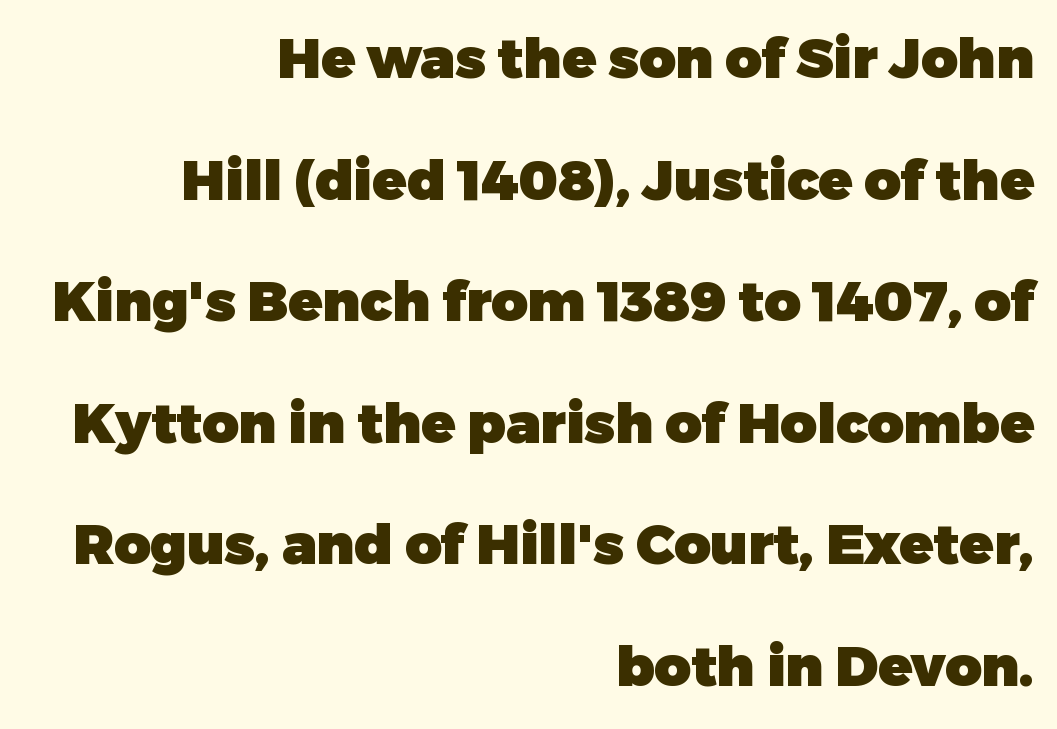
The image shows 56 px heavy sans-serif type, upright; set right-aligned, loose line spacing (2.17x), normal letter spacing, not underlined; low stroke contrast and a medium x-height.
